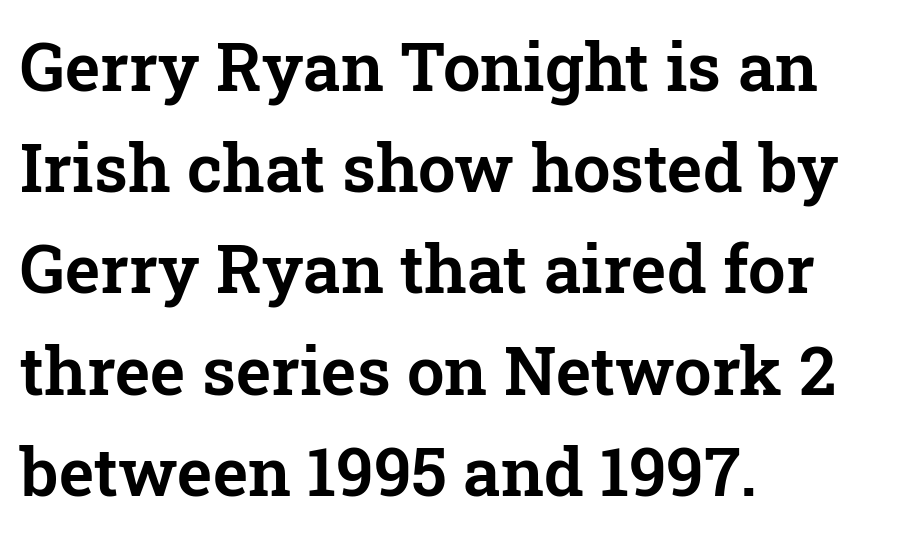
The image shows 67 px serif type, upright; set left-aligned, normal line spacing (1.51x), normal letter spacing, not underlined; low stroke contrast and a medium x-height.
